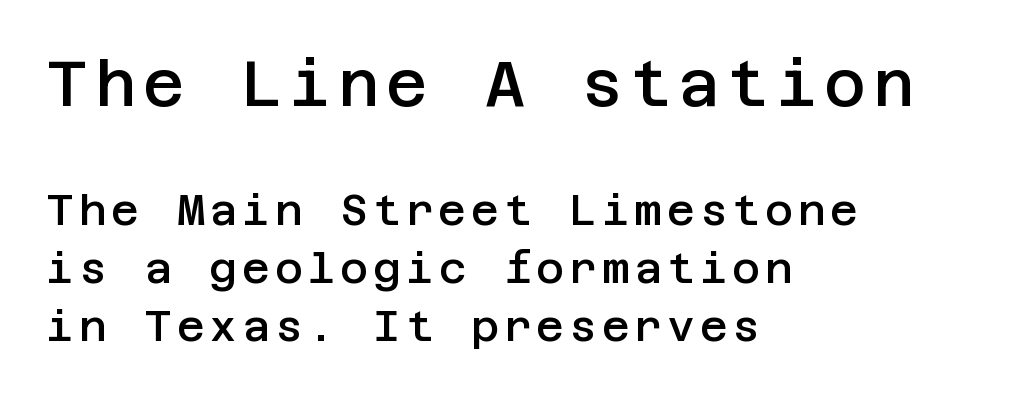
Leading matches the norm, producing a regular column. Each line starts at the same left margin while the right side varies. In this sample the first text group is rendered at the bigger scale. These lines are composed in type without serifs.
